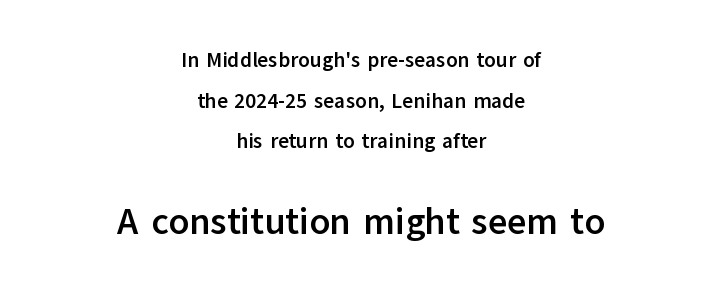
Descenders are the only things crossing below the line. Letterform terminals end flat and unadorned throughout the passage. Each letter keeps its own natural width here, so spacing adapts to shape. Emphasis by weight is at full strength: bold.
